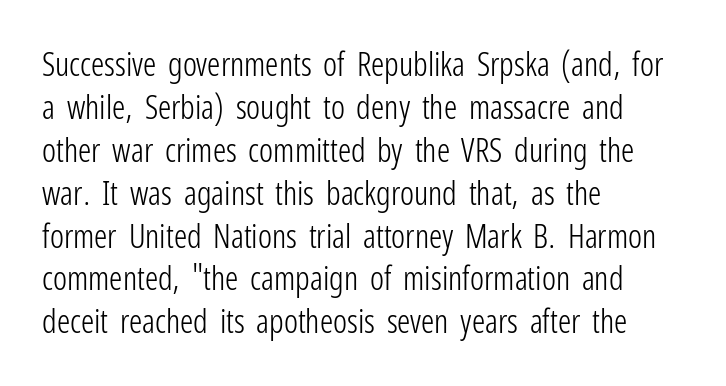
{"serif": "no", "italic": "no", "bold": "no", "weight": "light", "width": "condensed", "stroke_contrast": "low", "x_height": "medium", "monospaced": "no", "underline": "no", "align": "left", "line_spacing": "normal", "line_spacing_ratio": 1.3, "letter_spacing": "normal", "letter_spacing_em": 0.0, "glyph_px": 33}
